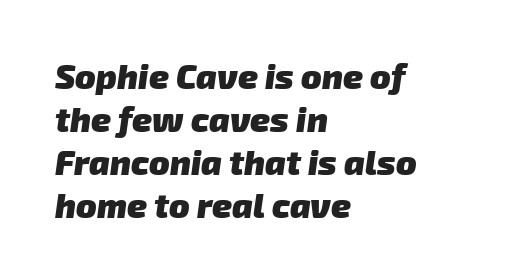
Q: Is the text bold? A: Yes.
Q: Is the typeface a serif or a sans-serif typeface? A: Sans-serif.
Q: Is the text underlined? A: No.
Q: How is the paragraph aligned? A: Left-aligned.
Q: Is the spacing between letters normal or unusually wide? A: Normal.
Q: Is the spacing between lines tight, normal or loose? A: Normal.
Q: Width (condensed, normal, or wide)? A: Normal.
Q: Stroke contrast? A: Low.
Q: x-height? A: Medium.
Q: Monospaced? A: No.
